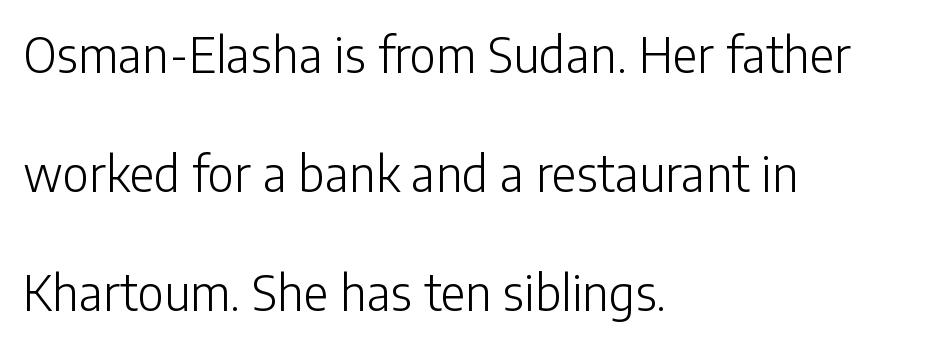
The image shows 48 px light sans-serif type, upright; set left-aligned, loose line spacing (2.48x), normal letter spacing, not underlined; low stroke contrast and a medium x-height.
